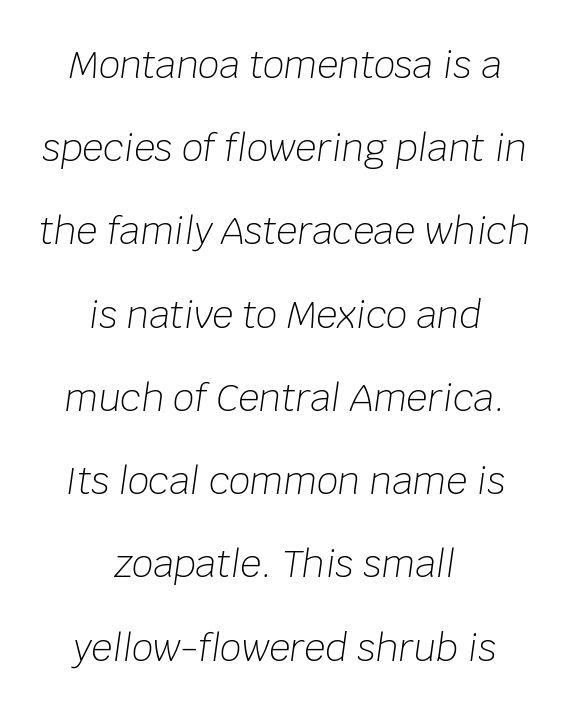
{"italic": "yes", "lean": "right", "slant_degrees": 8, "bold": "no", "weight": "light", "width": "normal", "stroke_contrast": "low", "x_height": "large", "monospaced": "no", "underline": "no", "align": "center", "line_spacing": "loose", "line_spacing_ratio": 2.25, "letter_spacing": "normal", "letter_spacing_em": 0.0, "glyph_px": 37}
